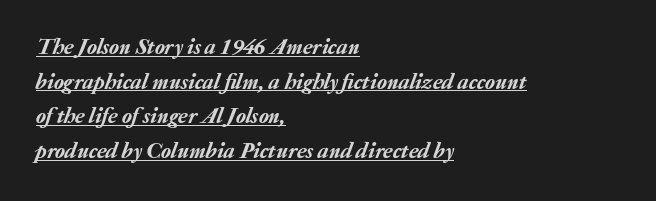
{"italic": "yes", "lean": "right", "slant_degrees": 20, "underline": "yes", "align": "left", "line_spacing": "normal", "line_spacing_ratio": 1.51, "letter_spacing": "normal", "letter_spacing_em": 0.0, "glyph_px": 23}
